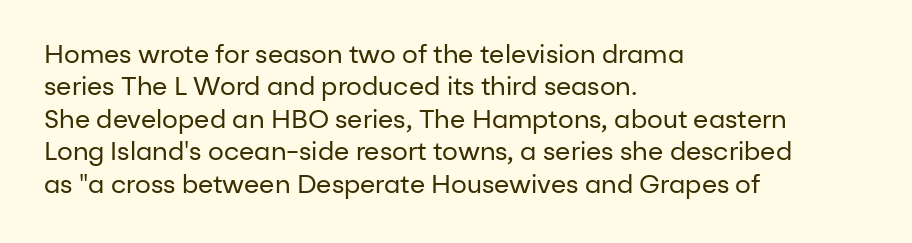
The words here are not underlined. Whoever set this chose a conventional vertical rhythm. Honestly, the letter spacing is just normal — you wouldn't notice it. Tall strokes in this sample are plumb rather than angled. Compared with a centered layout, this one pins lines to the left instead. The weight tops out at a normal text grade.
